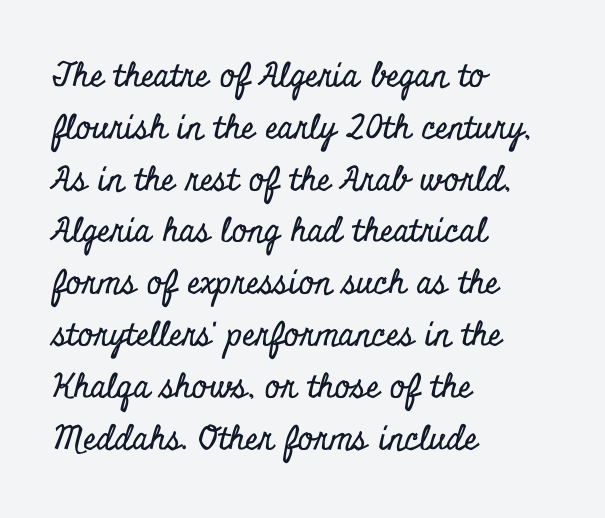
{"serif": "yes", "width": "condensed", "stroke_contrast": "low", "x_height": "small", "monospaced": "no", "underline": "no", "align": "left", "line_spacing": "normal", "line_spacing_ratio": 1.57, "letter_spacing": "normal", "letter_spacing_em": 0.0, "glyph_px": 33}
